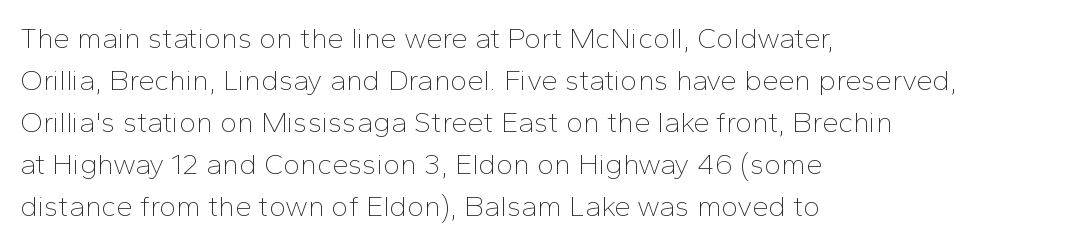
The letterforms sit shoulder to shoulder at normal distance. The text was rendered using a sans face with plain stroke endings. These lines sit exactly where default settings would place them. The rendering uses natural spacing where letterforms have individual widths.
